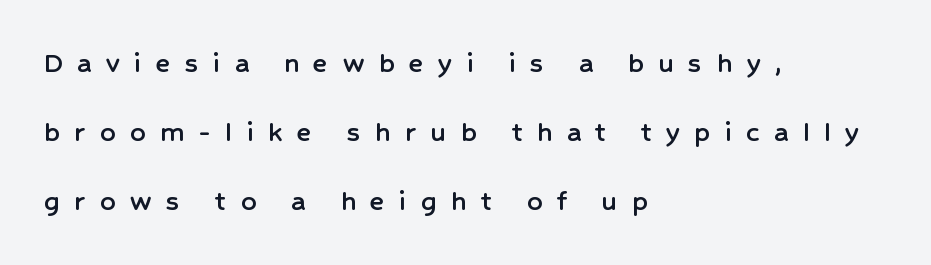
{"serif": "no", "italic": "no", "width": "normal", "stroke_contrast": "low", "x_height": "medium", "monospaced": "no", "underline": "no", "align": "left", "line_spacing": "loose", "line_spacing_ratio": 2.3, "letter_spacing": "wide", "letter_spacing_em": 0.49, "glyph_px": 30}
